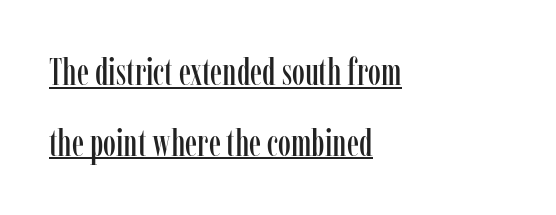
{"serif": "yes", "italic": "no", "width": "condensed", "stroke_contrast": "low", "x_height": "medium", "monospaced": "no", "underline": "yes", "align": "left", "line_spacing": "loose", "line_spacing_ratio": 1.91, "letter_spacing": "normal", "letter_spacing_em": 0.0, "glyph_px": 37}
